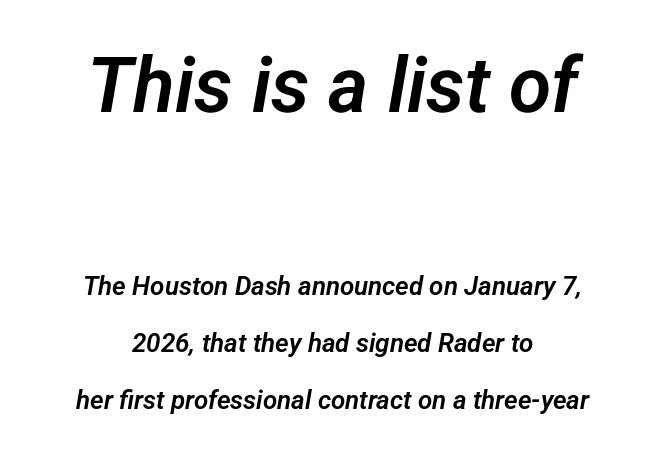
The passage shown is typed in a proportional face where columns would drift. The typeface chosen for these lines omits serifs. Block one is the big one; block two sits smaller underneath. The lines are quadded center.
